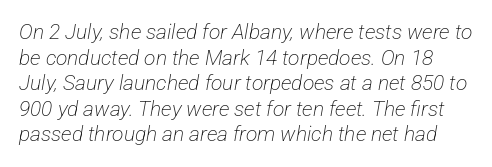
Honestly, the letter spacing is just normal — you wouldn't notice it. Unbolded letterforms with no extra heft. Unmarked baselines from the first word to the last.
